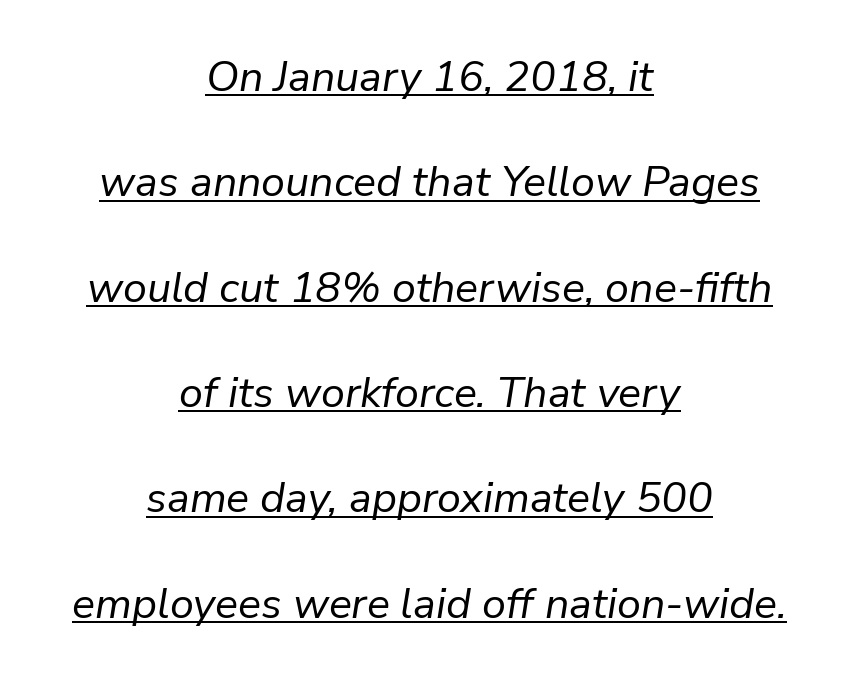
{"italic": "yes", "lean": "right", "slant_degrees": 9, "bold": "no", "weight": "regular", "width": "normal", "stroke_contrast": "low", "x_height": "medium", "monospaced": "no", "underline": "yes", "align": "center", "line_spacing": "loose", "line_spacing_ratio": 2.45, "letter_spacing": "normal", "letter_spacing_em": 0.0, "glyph_px": 43}
